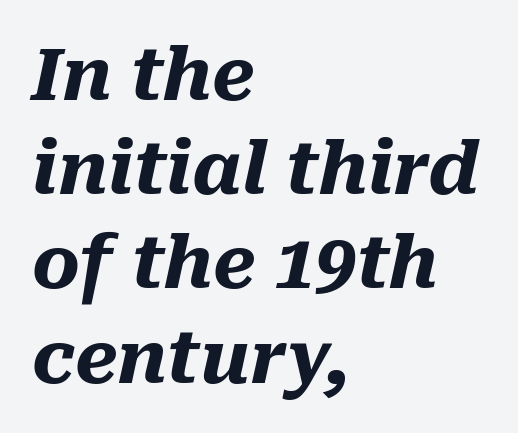
{"italic": "yes", "lean": "right", "slant_degrees": 10, "bold": "yes", "weight": "heavy", "width": "normal", "stroke_contrast": "medium", "x_height": "medium", "monospaced": "no", "underline": "no", "align": "left", "line_spacing": "normal", "line_spacing_ratio": 1.29, "letter_spacing": "normal", "letter_spacing_em": 0.0, "glyph_px": 73}
